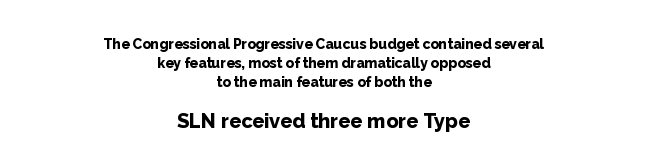
Q: Is the text bold? A: Yes.
Q: Is the text italic (slanted)? A: No, it is upright.
Q: Is the text underlined? A: No.
Q: How is the paragraph aligned? A: Centered.
Q: Is the spacing between letters normal or unusually wide? A: Normal.
Q: Is the spacing between lines tight, normal or loose? A: Normal.
Q: Which block of text is set in a larger size, the first (top) or the second (bottom)? A: The second (bottom) one.
